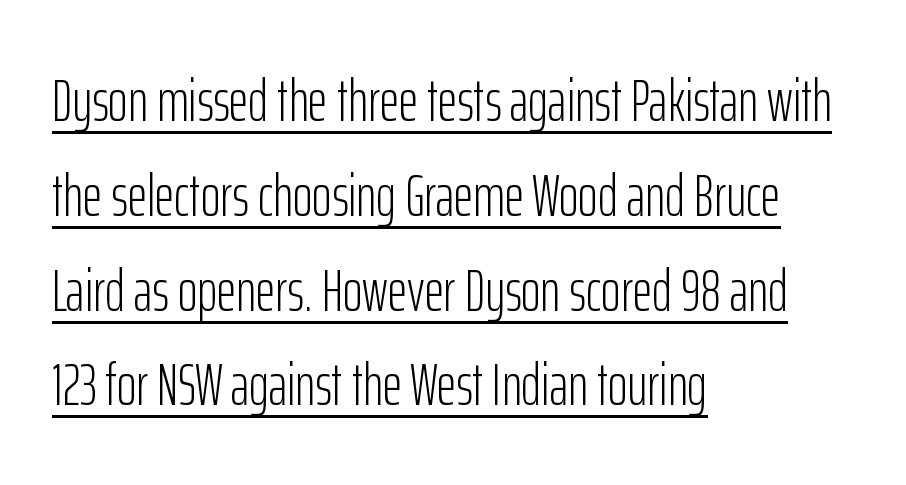
Q: Is the text bold? A: No.
Q: Is the text italic (slanted)? A: No, it is upright.
Q: Is the typeface a serif or a sans-serif typeface? A: Sans-serif.
Q: Is the text underlined? A: Yes.
Q: How is the paragraph aligned? A: Left-aligned.
Q: Is the spacing between letters normal or unusually wide? A: Normal.
Q: Is the spacing between lines tight, normal or loose? A: Normal.
Q: Width (condensed, normal, or wide)? A: Condensed.
Q: Stroke contrast? A: Low.
Q: x-height? A: Medium.
Q: Monospaced? A: No.
